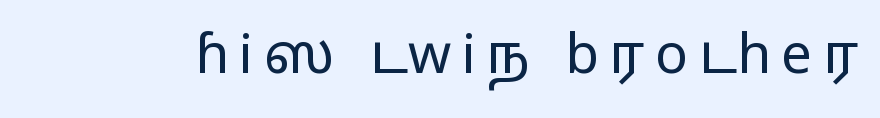
{"serif": "no", "italic": "no", "bold": "no", "weight": "regular", "width": "wide", "stroke_contrast": "low", "x_height": "medium", "monospaced": "no", "underline": "no", "glyph_px": 55}
